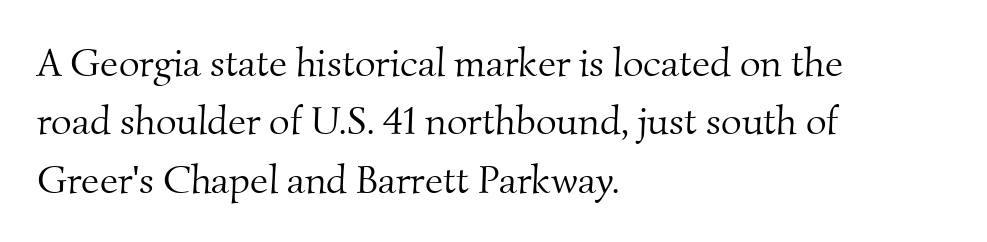
The image shows 40 px light serif type; set left-aligned, normal line spacing (1.46x), normal letter spacing, not underlined; medium stroke contrast and a small x-height.
